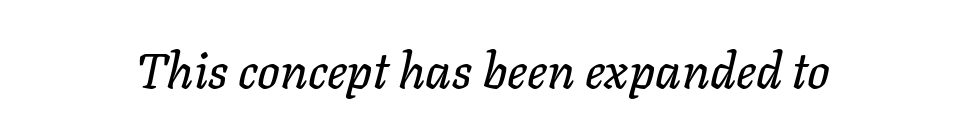
The image shows 50 px text type, italic (leaning right); set normal letter spacing, not underlined; low stroke contrast and a medium x-height.
